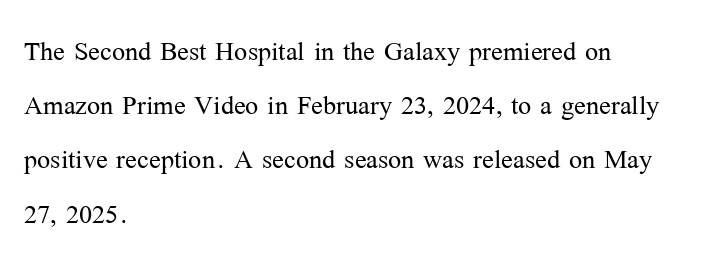
Q: Is the text bold? A: No.
Q: Is the text italic (slanted)? A: No, it is upright.
Q: Is the typeface a serif or a sans-serif typeface? A: Serif.
Q: Is the text underlined? A: No.
Q: How is the paragraph aligned? A: Left-aligned.
Q: Is the spacing between letters normal or unusually wide? A: Normal.
Q: Is the spacing between lines tight, normal or loose? A: Normal.
Q: Width (condensed, normal, or wide)? A: Normal.
Q: Stroke contrast? A: Medium.
Q: x-height? A: Medium.
Q: Monospaced? A: No.
